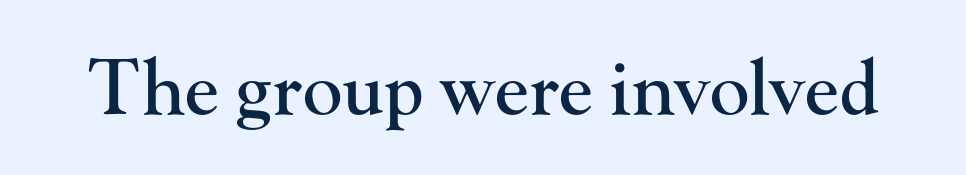
Anything drawn beneath the words? Only blank space. I'd call this a serif setting — the letters wear small feet. The line texture is even and compact thanks to regular tracking. The rendering uses natural spacing where letterforms have individual widths. The letters stand straight up with perfectly vertical stems.
